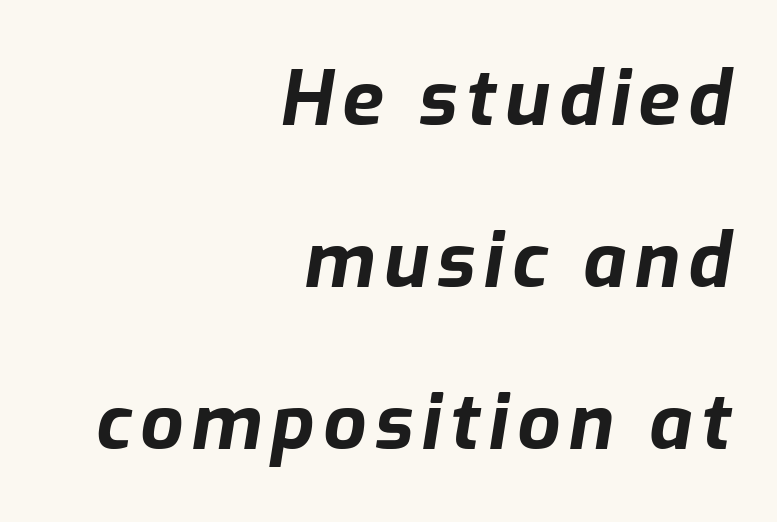
{"italic": "yes", "lean": "right", "slant_degrees": 9, "bold": "yes", "weight": "bold", "width": "normal", "stroke_contrast": "low", "x_height": "medium", "monospaced": "no", "underline": "no", "align": "right", "line_spacing": "loose", "line_spacing_ratio": 2.13, "glyph_px": 76}
